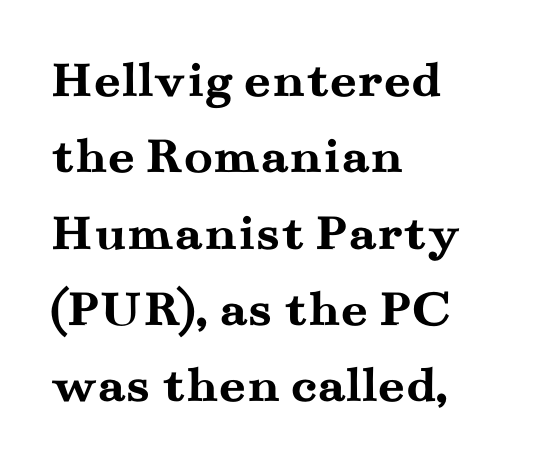
On the weight axis this lands at bold, roughly 700. If you drew a ruler down the left edge, every line would touch it. Here the designer chose a conventional face with non-uniform glyph widths. Nope, not italic — everything's standing straight.
